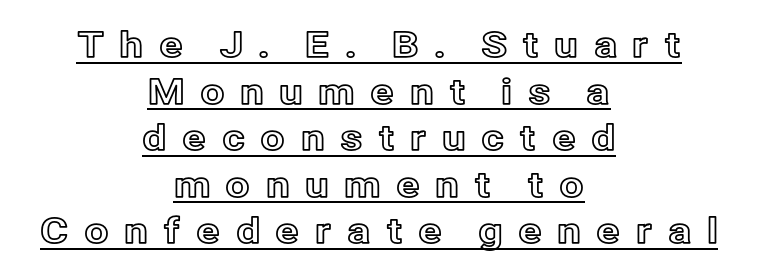
The image shows 35 px text type, upright; set centered, normal line spacing (1.33x), unusually wide letter spacing (+0.43 em), underlined; a medium x-height.
